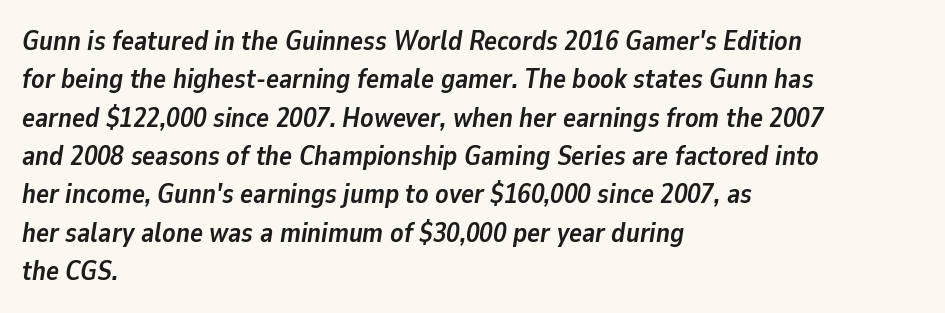
{"italic": "yes", "lean": "right", "slant_degrees": 9, "bold": "yes", "underline": "no", "align": "left", "line_spacing": "normal", "line_spacing_ratio": 1.42, "letter_spacing": "normal", "letter_spacing_em": 0.0, "glyph_px": 27}
